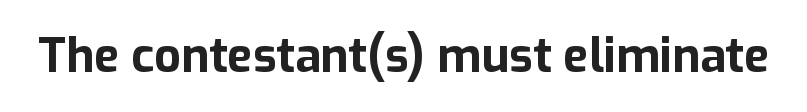
The letters advance in unequal steps, a hallmark of proportional type. The line texture is even and compact thanks to regular tracking. Look at the stroke-to-counter ratio: heavy, a bold. Classification — sans serif.
